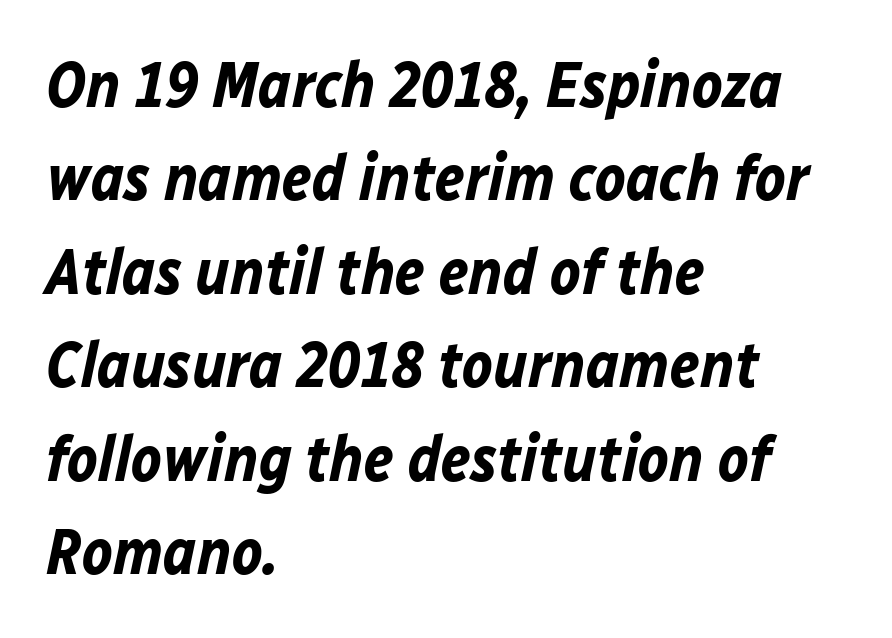
{"italic": "yes", "lean": "right", "slant_degrees": 12, "bold": "yes", "weight": "bold", "width": "normal", "stroke_contrast": "low", "x_height": "medium", "monospaced": "no", "underline": "no", "align": "left", "line_spacing": "normal", "line_spacing_ratio": 1.46, "letter_spacing": "normal", "letter_spacing_em": 0.0, "glyph_px": 64}
